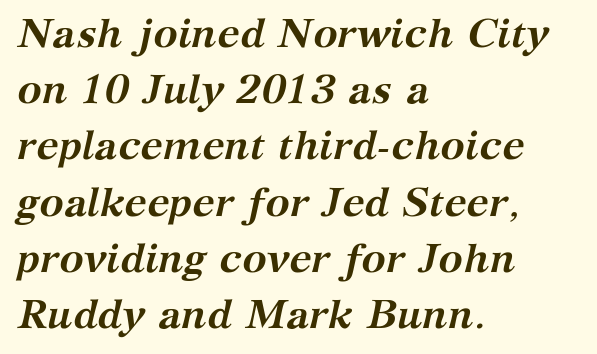
Letter spacing: default. Is this a fixed-width face? No — the glyphs have proportional, varying widths. The rendering shows small feet on the letterforms — a serif design. The paragraph shown leans on its left margin. Designer's note — italics engaged. The glyphs are unaccompanied by any horizontal stroke below them.
